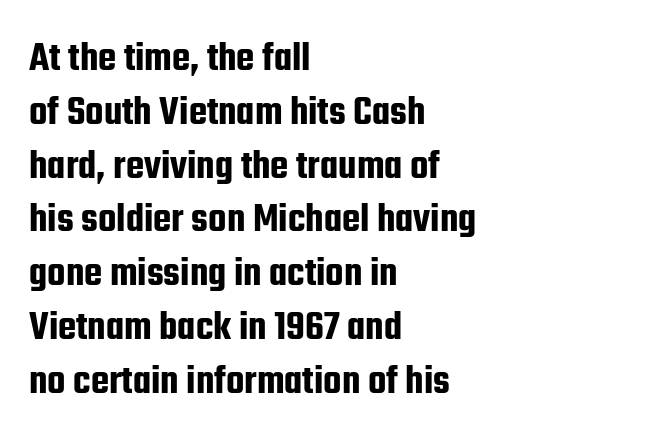
{"serif": "no", "italic": "no", "width": "condensed", "stroke_contrast": "low", "x_height": "medium", "monospaced": "no", "underline": "no", "align": "left", "line_spacing": "normal", "line_spacing_ratio": 1.28, "letter_spacing": "normal", "letter_spacing_em": 0.0, "glyph_px": 42}
